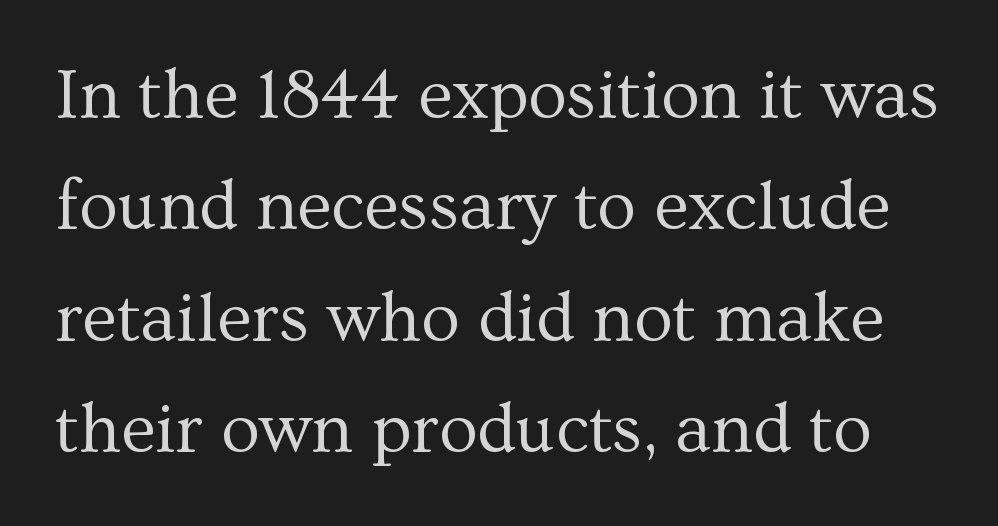
Look at the bottom of the vertical strokes: they flare into serifs here. Does the lettering tilt? It doesn't — this is upright. This sample has the flowing, uneven cadence of proportional lettering. The type is set solid horizontally, with unmodified tracking.
